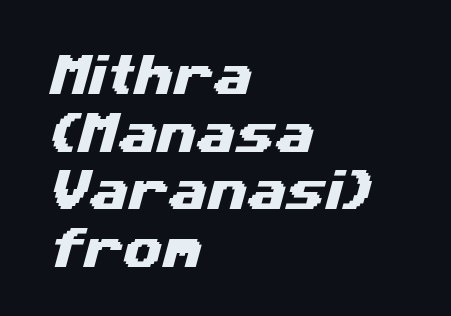
Q: Is the typeface a serif or a sans-serif typeface? A: Sans-serif.
Q: Is the text underlined? A: No.
Q: How is the paragraph aligned? A: Left-aligned.
Q: Is the spacing between letters normal or unusually wide? A: Normal.
Q: Is the spacing between lines tight, normal or loose? A: Normal.
Q: Width (condensed, normal, or wide)? A: Wide.
Q: Stroke contrast? A: Medium.
Q: x-height? A: Medium.
Q: Monospaced? A: No.
